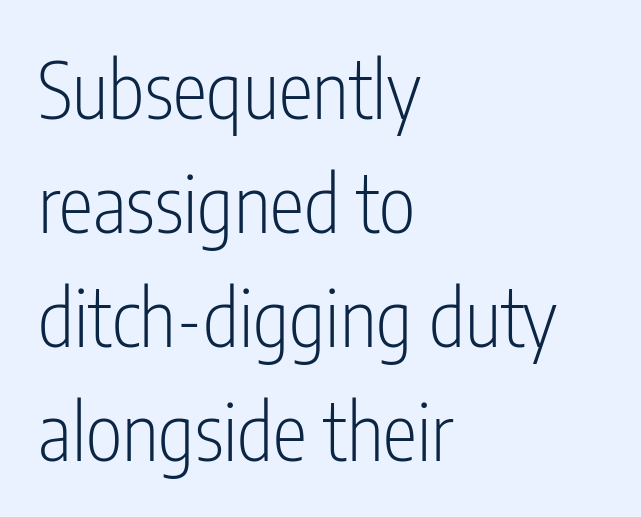
The image shows 78 px light, condensed sans-serif type, upright; set left-aligned, normal line spacing (1.46x), normal letter spacing, not underlined; low stroke contrast and a medium x-height.
